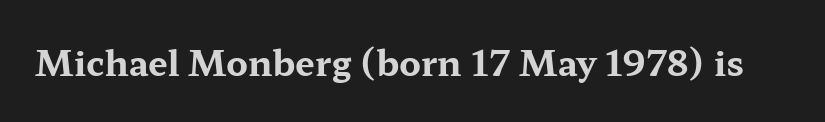
Q: Is the text bold? A: Yes.
Q: Is the text italic (slanted)? A: No, it is upright.
Q: Is the typeface a serif or a sans-serif typeface? A: Serif.
Q: Is the text underlined? A: No.
Q: Is the spacing between letters normal or unusually wide? A: Normal.
Q: Width (condensed, normal, or wide)? A: Wide.
Q: Stroke contrast? A: Medium.
Q: x-height? A: Medium.
Q: Monospaced? A: No.
